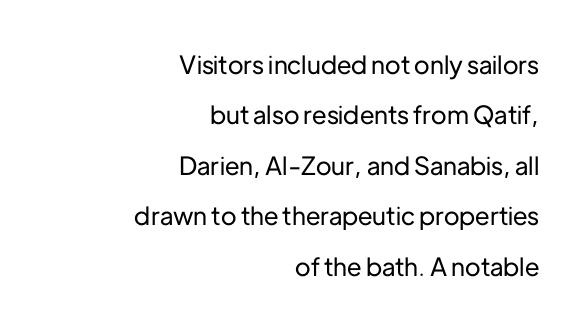
Q: Is the text italic (slanted)? A: No, it is upright.
Q: Is the text underlined? A: No.
Q: How is the paragraph aligned? A: Right-aligned.
Q: Is the spacing between letters normal or unusually wide? A: Normal.
Q: Is the spacing between lines tight, normal or loose? A: Loose.
